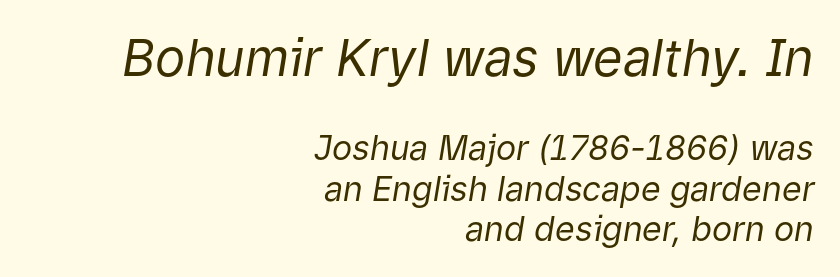
The strokes are not fattened; the text isn't bold. Check the space under the baseline: it is left empty. Size hierarchy here favors the leading block over the trailing one. You could not count columns in this text — the font is proportionally spaced.
